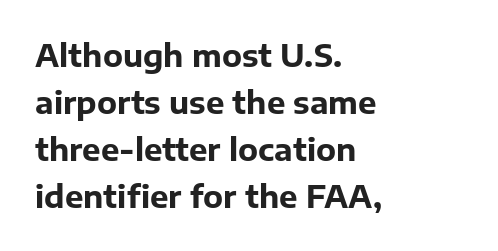
{"serif": "no", "italic": "no", "bold": "yes", "weight": "bold", "width": "normal", "stroke_contrast": "low", "x_height": "medium", "monospaced": "no", "underline": "no", "align": "left", "line_spacing": "normal", "line_spacing_ratio": 1.52, "letter_spacing": "normal", "letter_spacing_em": 0.0, "glyph_px": 31}
